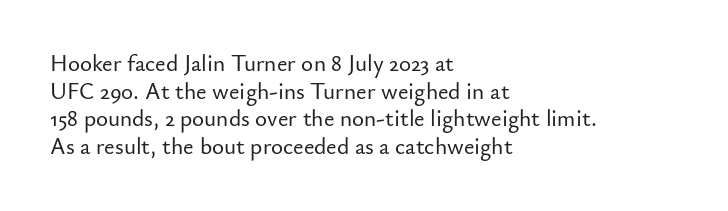
{"italic": "no", "underline": "no", "align": "left", "line_spacing_ratio": 1.2, "letter_spacing": "normal", "letter_spacing_em": 0.0, "glyph_px": 23}
